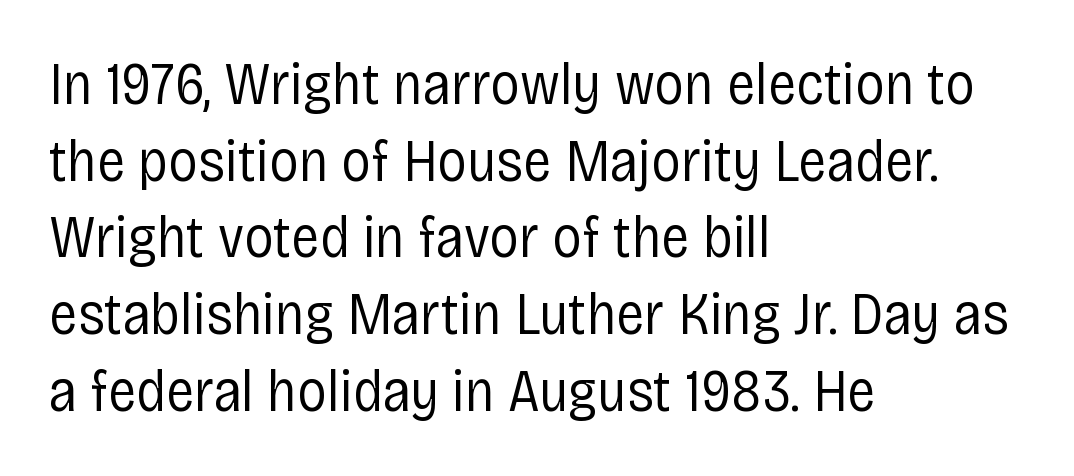
Q: Is the text bold? A: No.
Q: Is the text italic (slanted)? A: No, it is upright.
Q: Is the typeface a serif or a sans-serif typeface? A: Sans-serif.
Q: Is the text underlined? A: No.
Q: How is the paragraph aligned? A: Left-aligned.
Q: Is the spacing between letters normal or unusually wide? A: Normal.
Q: Is the spacing between lines tight, normal or loose? A: Normal.
Q: Width (condensed, normal, or wide)? A: Condensed.
Q: Stroke contrast? A: Low.
Q: x-height? A: Large.
Q: Monospaced? A: No.
